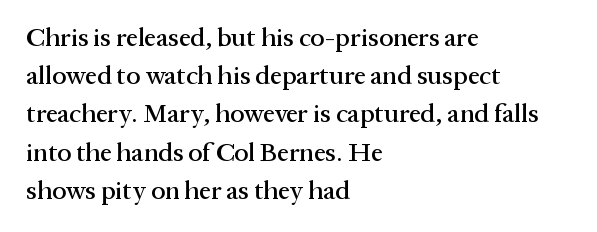
Glance below the letters and you will spot only blank space. Interline gaps are of average width in this sample. The type sits square on the baseline with zero lean. The text block is weighted toward the left margin, trailing off unevenly rightward. These lines keep a tight, regular rhythm from letter to letter.
